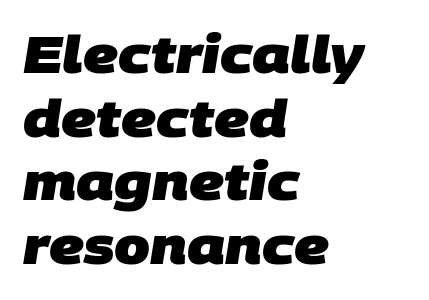
{"serif": "no", "bold": "yes", "weight": "heavy", "width": "normal", "stroke_contrast": "low", "x_height": "large", "monospaced": "no", "underline": "no", "align": "left", "line_spacing": "normal", "line_spacing_ratio": 1.25, "letter_spacing": "normal", "letter_spacing_em": 0.0, "glyph_px": 51}
